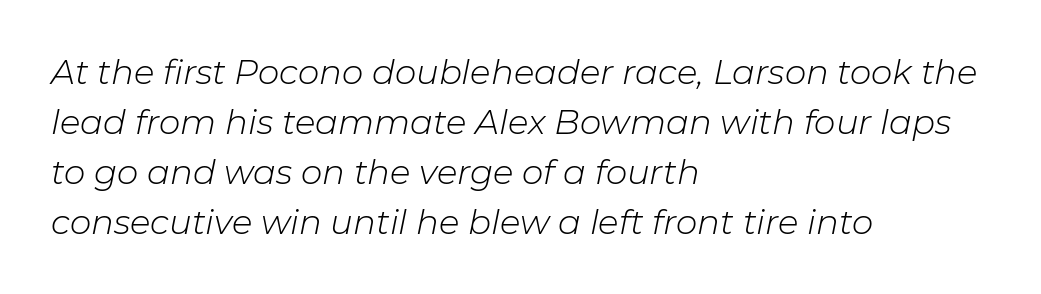
Q: Is the text bold? A: No.
Q: Is the text italic (slanted)? A: Yes, it leans right by about 11 degrees.
Q: Is the text underlined? A: No.
Q: How is the paragraph aligned? A: Left-aligned.
Q: Is the spacing between letters normal or unusually wide? A: Normal.
Q: Is the spacing between lines tight, normal or loose? A: Normal.
Q: Width (condensed, normal, or wide)? A: Normal.
Q: Stroke contrast? A: Low.
Q: x-height? A: Medium.
Q: Monospaced? A: No.
